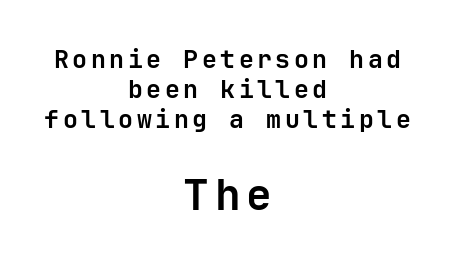
A clean baseline with only descenders dipping below it. When letters stand straight like this, we call the style roman or upright. The designer went with a sans here, leaving each stem footless. Does the weight exceed regular? Yes, all the way to bold. The rendering enlarges the type as you move from the upper chunk to the lower. The text block is weighted toward neither margin, spreading evenly from the middle.
